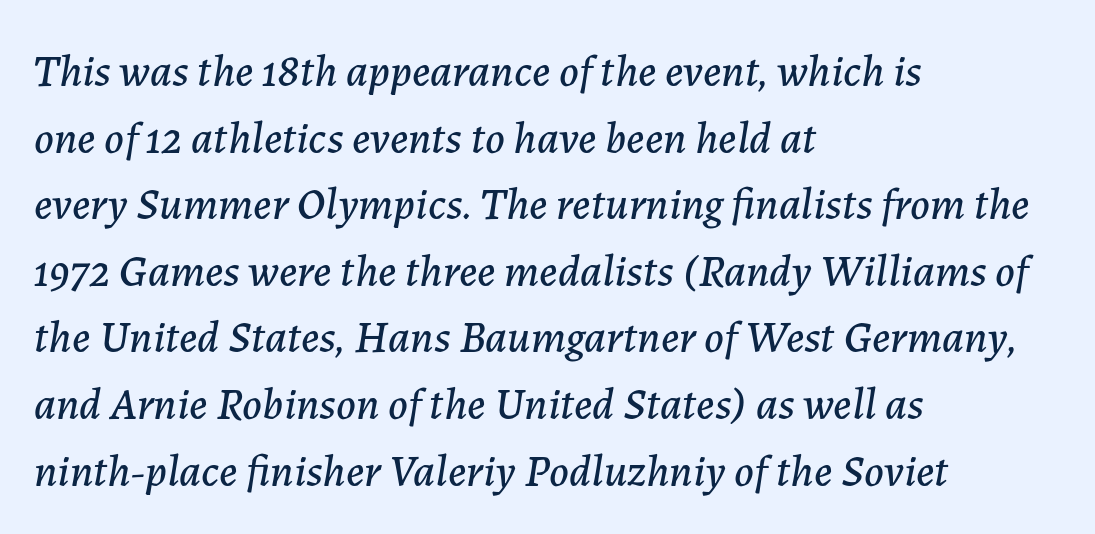
The image shows 45 px text type, italic (leaning right); set left-aligned, normal line spacing (1.48x), normal letter spacing, not underlined; low stroke contrast and a medium x-height.
